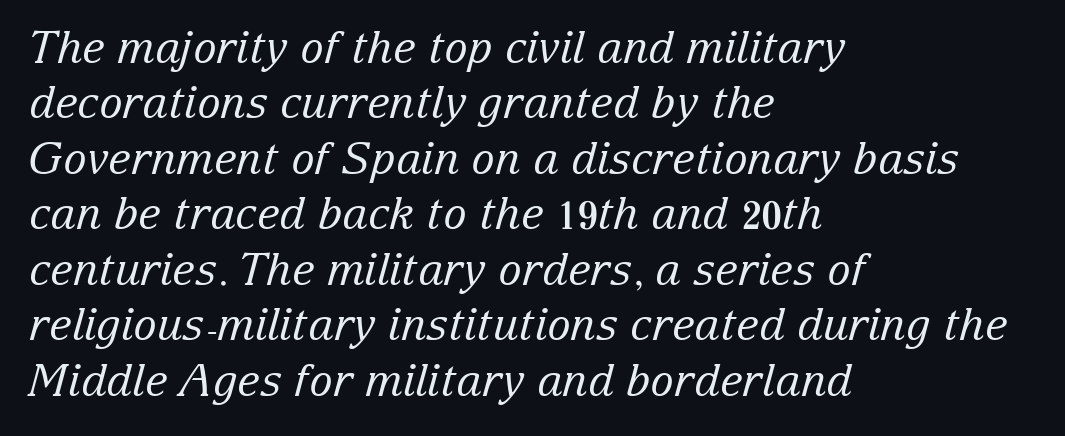
Students, note that the glyphs here touch the page at normal intervals. Note the varied advance widths — an 'i' is clearly narrower than an 'm'. Is the type slanted? Yes — the strokes lean at a clear angle. Bold? No — there's no thickening of the strokes. In terms of letterform style, serifs are clearly present. Horizontally, the lines are justified to the leading edge only.
